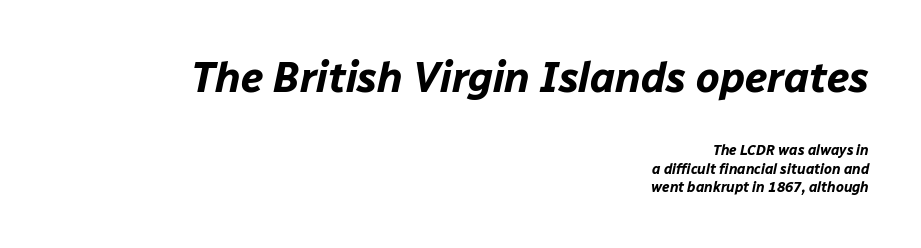
Line endings align vertically; line beginnings do not. Type size steps down from the first block to the second. If you measured baseline to baseline, you'd find a middling distance. Designer's note — italics engaged.
